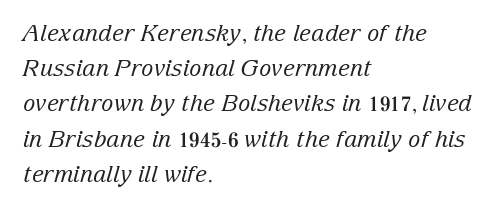
{"italic": "yes", "lean": "right", "slant_degrees": 15, "bold": "no", "underline": "no", "align": "left", "line_spacing": "normal", "line_spacing_ratio": 1.53, "letter_spacing": "normal", "letter_spacing_em": 0.0, "glyph_px": 23}
